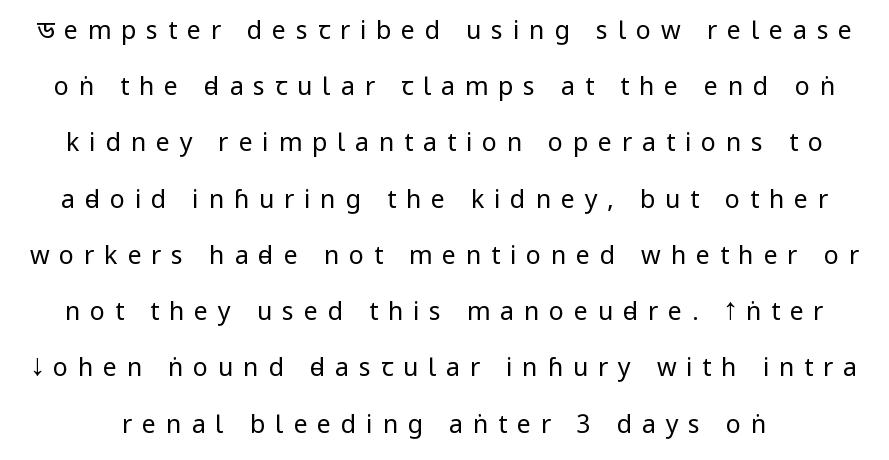
The image shows 25 px text type, upright; set loose line spacing (2.25x), unusually wide letter spacing (+0.39 em), not underlined.
